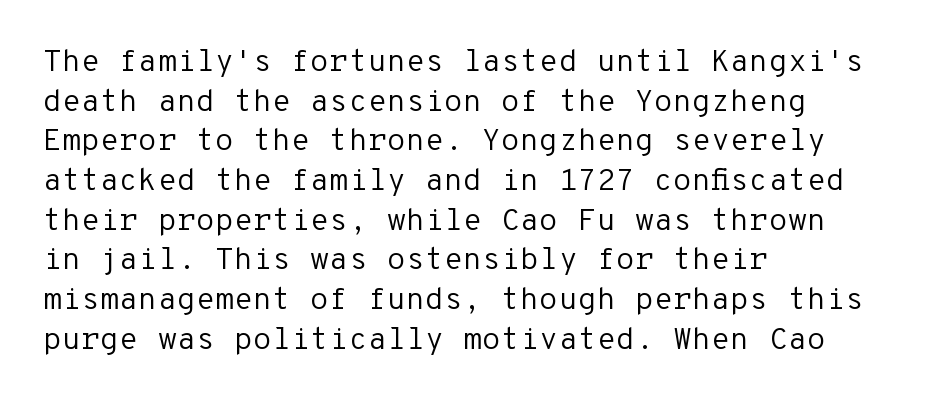
Q: Is the text bold? A: No.
Q: Is the text italic (slanted)? A: No, it is upright.
Q: Is the typeface a serif or a sans-serif typeface? A: Sans-serif.
Q: Is the text underlined? A: No.
Q: How is the paragraph aligned? A: Left-aligned.
Q: Is the spacing between letters normal or unusually wide? A: Normal.
Q: Is the spacing between lines tight, normal or loose? A: Normal.
Q: Width (condensed, normal, or wide)? A: Normal.
Q: Stroke contrast? A: Low.
Q: x-height? A: Medium.
Q: Monospaced? A: Yes.
